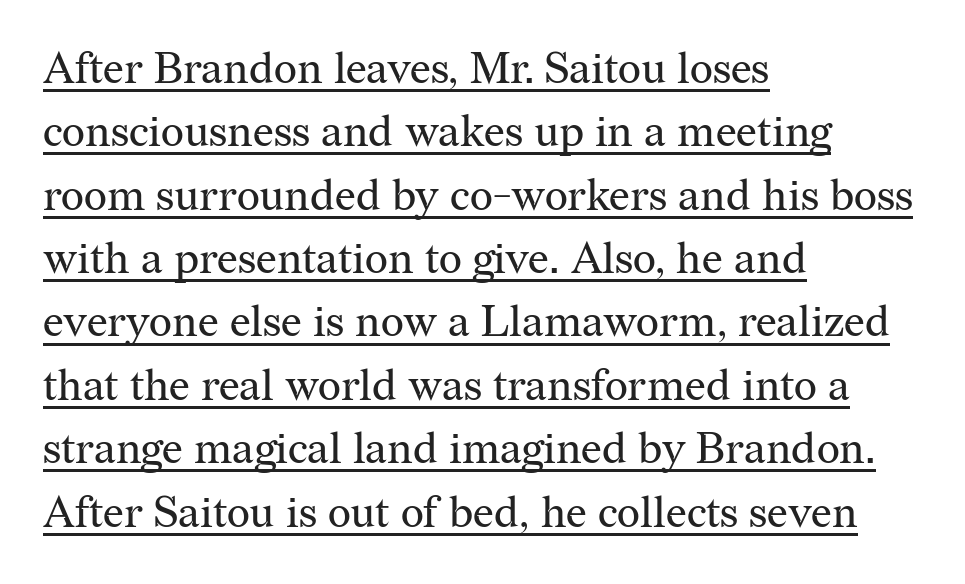
The passage shown is typeset with a serif family. The rag falls on the right side of this text block. A quiet, ordinary-to-light weight characterises the typeface. No extra tracking has been applied to these lines.
